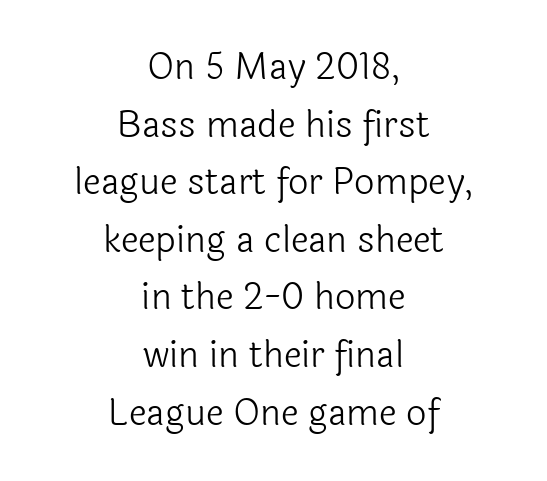
The passage shown is typed in a proportional face where columns would drift. Posture: upright roman. Underlining? Definitely not there. This is not heavy type; no bold has been used. Is the letter spacing exaggerated? No — it looks like the ordinary default. The compositor balanced each line on the midline.
